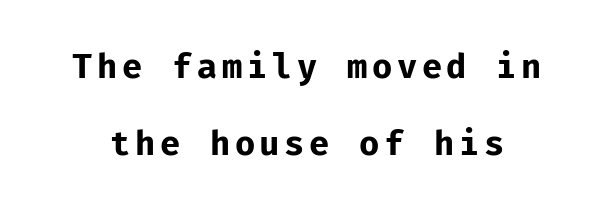
The image shows 33 px bold sans-serif type, upright, monospaced; set loose line spacing (2.34x), not underlined; low stroke contrast and a medium x-height.
